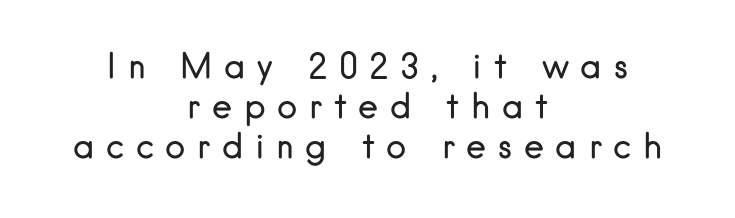
The image shows 34 px regular-weight sans-serif type, upright; set centered, line spacing 1.17x, unusually wide letter spacing (+0.34 em), not underlined; low stroke contrast and a small x-height.
